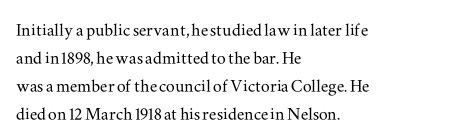
In terms of leading, this rendering sits right in the middle. Do the letters lean? They stand straight. These lines stack with their left ends in a neat column. The zone under the glyphs is completely vacant. The letters sit at their default tracking, neither squeezed nor spread.
